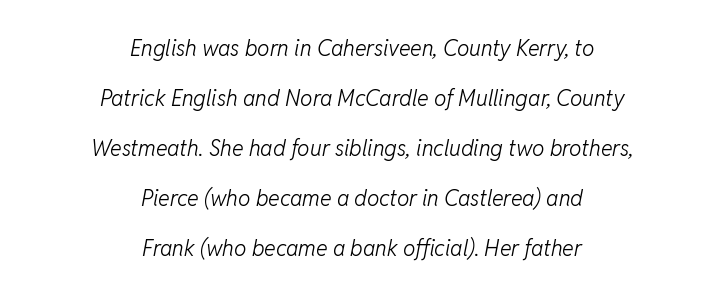
The image shows 22 px text type, italic (leaning right); set centered, loose line spacing (2.27x), normal letter spacing, not underlined.
